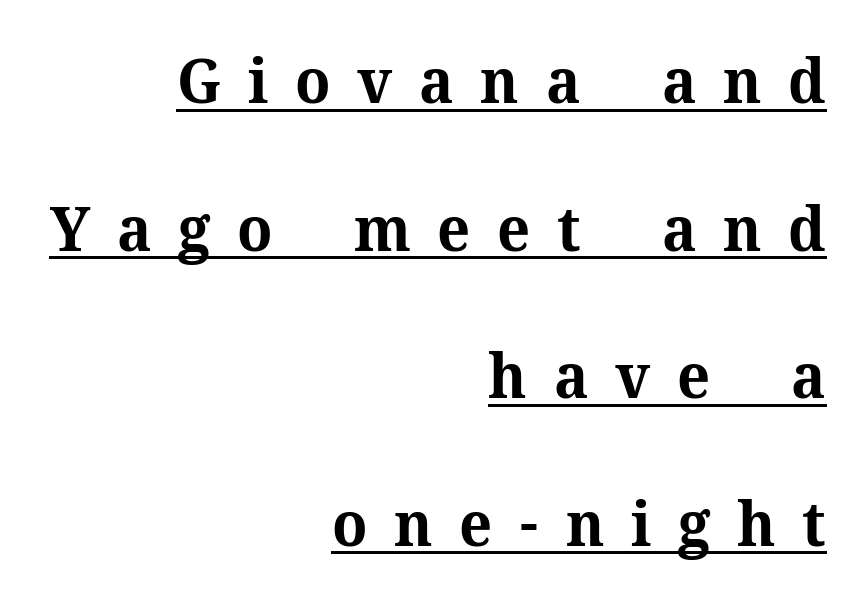
Q: Is the text bold? A: Yes.
Q: Is the text italic (slanted)? A: No, it is upright.
Q: Is the typeface a serif or a sans-serif typeface? A: Serif.
Q: Is the text underlined? A: Yes.
Q: How is the paragraph aligned? A: Right-aligned.
Q: Is the spacing between letters normal or unusually wide? A: Unusually wide.
Q: Is the spacing between lines tight, normal or loose? A: Loose.
Q: Width (condensed, normal, or wide)? A: Normal.
Q: Stroke contrast? A: Medium.
Q: x-height? A: Medium.
Q: Monospaced? A: No.
